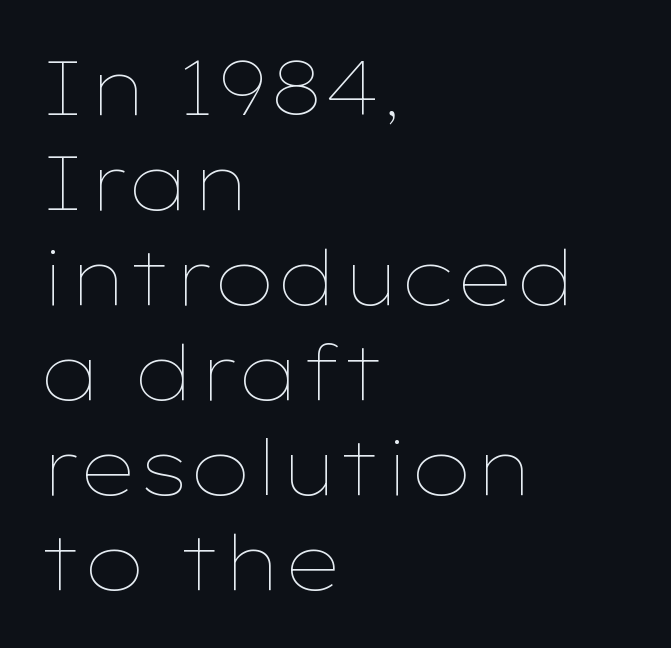
This rendering features lettering with no underline. Line beginnings align vertically; line endings do not. The passage shown has conventional tracking throughout. You could not count columns in this text — the font is proportionally spaced.
